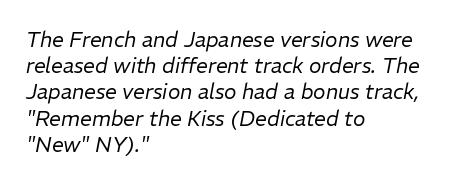
The foot of each line stays bare and open. Compared with a typical body face, this is equally light or lighter still. Designer's note — italics engaged. Tracking here is standard; glyphs follow each other at the usual distance. Notice how descenders clear the ascenders below comfortably — that's standard leading. All the whitespace from short lines collects on the right.
